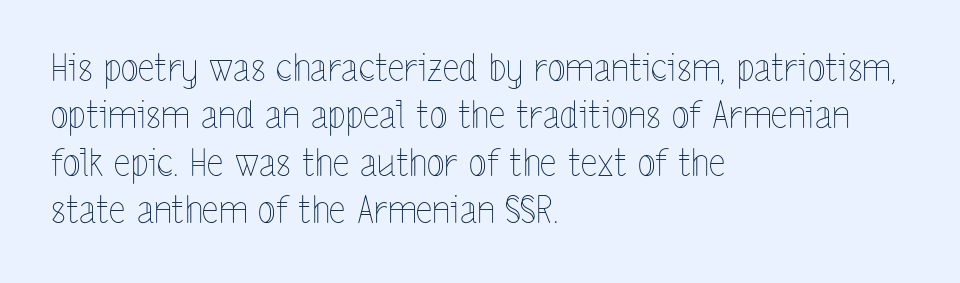
The image shows 37 px thin, condensed type, upright; set left-aligned, normal line spacing (1.28x), normal letter spacing, not underlined; a medium x-height.
